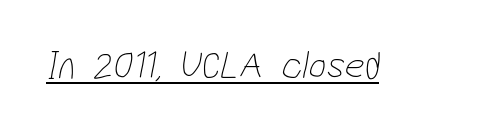
The image shows 39 px thin, condensed sans-serif type; set normal letter spacing, underlined; low stroke contrast and a medium x-height.
